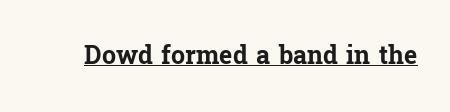
The face used here appears with an underline applied. Nope, not italic — everything's standing straight. This is heavy type, rendered in bold. Nobody touched the tracking dial on this one.
